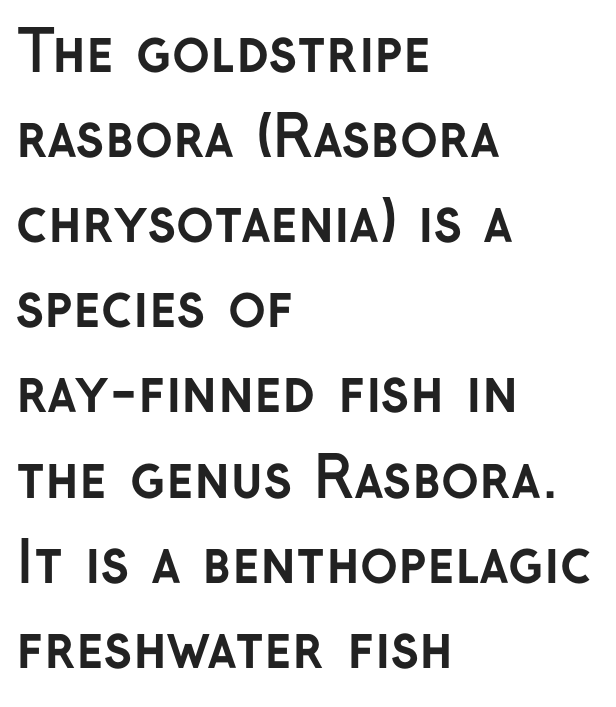
Quick note: not italic, upright. These lines sit exactly where default settings would place them. The horizontal fit of the characters is conventional and even. Note the varied advance widths — an 'i' is clearly narrower than an 'm'.
